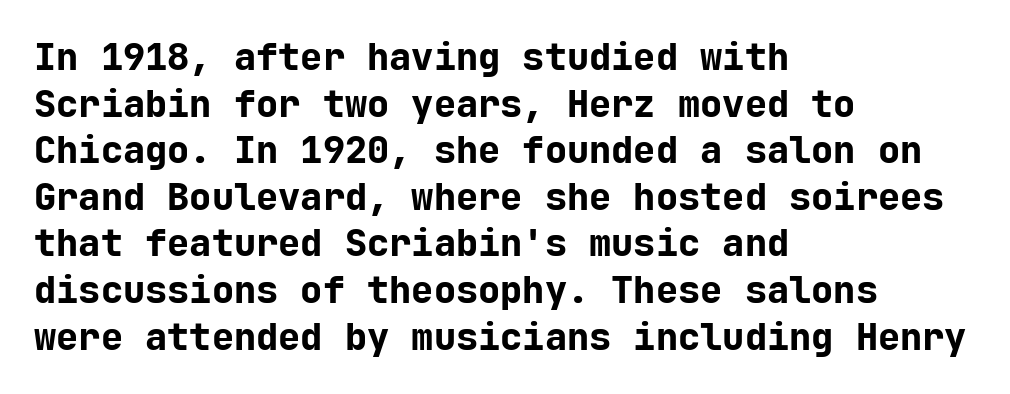
The glyphs have the mass of a bold cut. Layout note: lines flush left. Any mark beneath the type? The region is blank. Fixed-width glyphs throughout — classic coding-font behaviour. Here the glyphs are tracked normally, forming tight word shapes.
